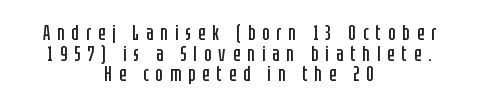
Q: Is the text bold? A: No.
Q: Is the text italic (slanted)? A: No, it is upright.
Q: Is the text underlined? A: No.
Q: How is the paragraph aligned? A: Centered.
Q: Is the spacing between letters normal or unusually wide? A: Unusually wide.
Q: Is the spacing between lines tight, normal or loose? A: Tight.
